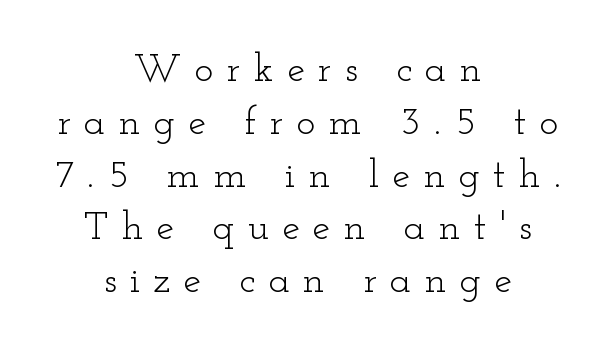
{"serif": "yes", "italic": "no", "bold": "no", "weight": "light", "width": "wide", "stroke_contrast": "low", "x_height": "small", "monospaced": "no", "underline": "no", "align": "center", "line_spacing": "normal", "line_spacing_ratio": 1.32, "letter_spacing": "wide", "letter_spacing_em": 0.33, "glyph_px": 40}
